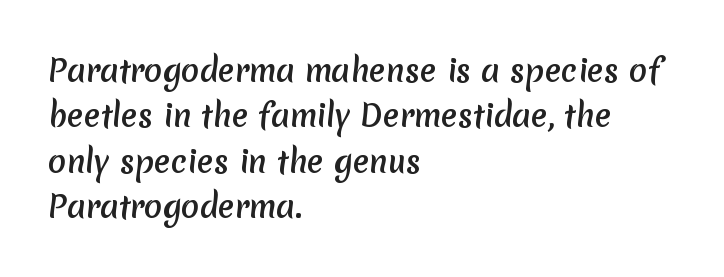
The space directly below the letters is spotless. The rendering uses natural spacing where letterforms have individual widths. Tracking here is standard; glyphs follow each other at the usual distance. What's the leading like? Ordinary, nothing unusual. Nope, no serifs anywhere on these letters.
